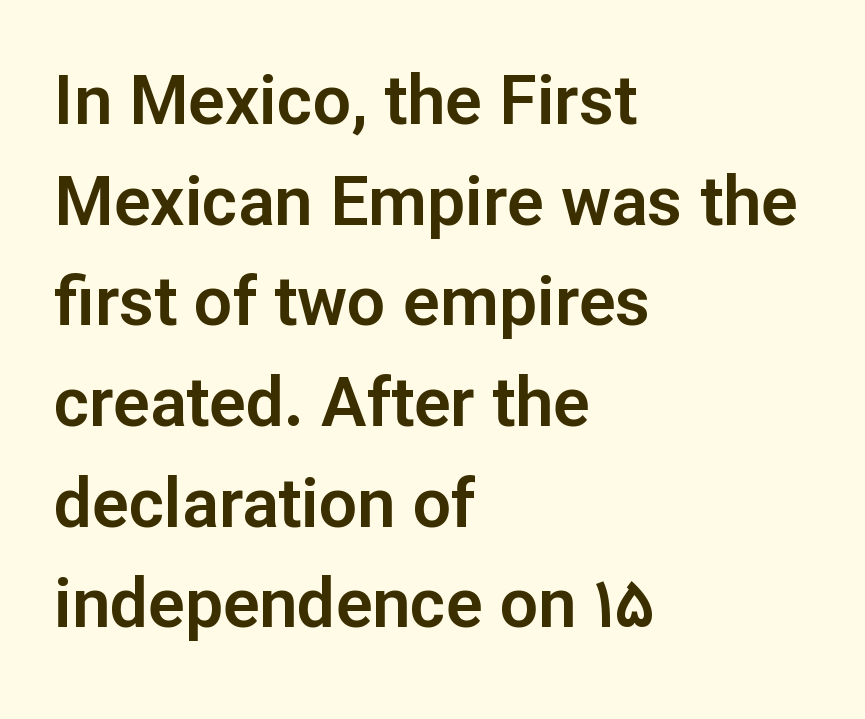
Q: Is the text italic (slanted)? A: No, it is upright.
Q: Is the typeface a serif or a sans-serif typeface? A: Sans-serif.
Q: Is the text underlined? A: No.
Q: How is the paragraph aligned? A: Left-aligned.
Q: Is the spacing between letters normal or unusually wide? A: Normal.
Q: Is the spacing between lines tight, normal or loose? A: Normal.
Q: Width (condensed, normal, or wide)? A: Normal.
Q: Stroke contrast? A: Low.
Q: x-height? A: Medium.
Q: Monospaced? A: No.
